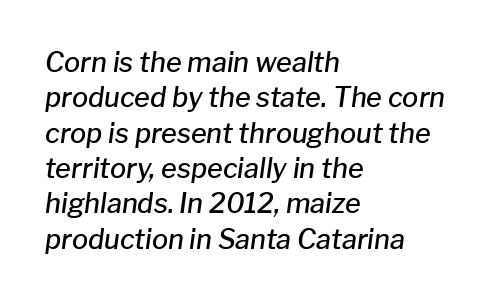
{"italic": "yes", "lean": "right", "slant_degrees": 8, "bold": "semi", "underline": "no", "align": "left", "line_spacing": "normal", "line_spacing_ratio": 1.31, "letter_spacing": "normal", "letter_spacing_em": 0.0, "glyph_px": 27}
